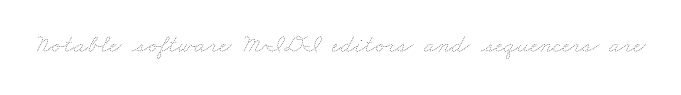
Q: Is the text bold? A: No.
Q: Is the text underlined? A: No.
Q: Is the spacing between letters normal or unusually wide? A: Normal.
